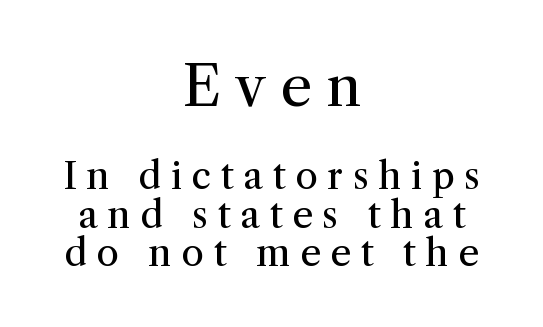
Q: Is the text bold? A: No.
Q: Is the text italic (slanted)? A: No, it is upright.
Q: Is the typeface a serif or a sans-serif typeface? A: Serif.
Q: Is the text underlined? A: No.
Q: How is the paragraph aligned? A: Centered.
Q: Is the spacing between letters normal or unusually wide? A: Unusually wide.
Q: Is the spacing between lines tight, normal or loose? A: Tight.
Q: Which block of text is set in a larger size, the first (top) or the second (bottom)? A: The first (top) one.
Q: Width (condensed, normal, or wide)? A: Normal.
Q: Stroke contrast? A: Medium.
Q: x-height? A: Medium.
Q: Monospaced? A: No.
